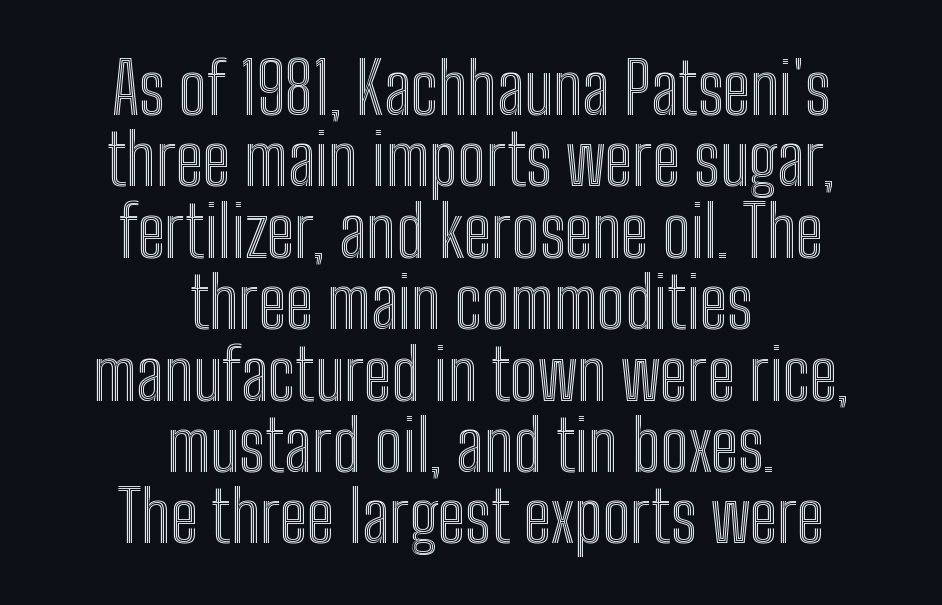
{"italic": "no", "width": "condensed", "x_height": "medium", "monospaced": "no", "underline": "no", "align": "center", "line_spacing": "tight", "line_spacing_ratio": 1.02, "letter_spacing": "normal", "letter_spacing_em": 0.0, "glyph_px": 70}
